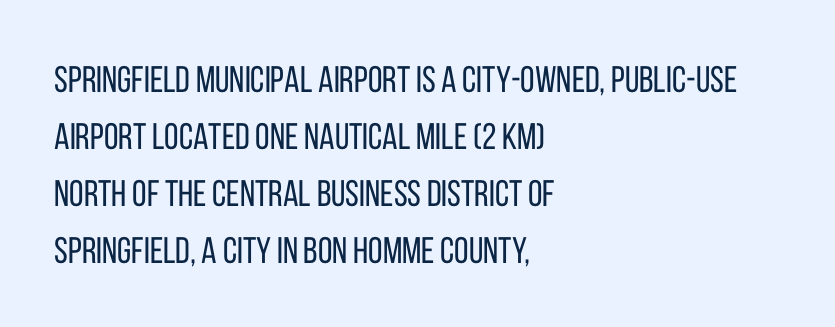
{"serif": "no", "italic": "no", "bold": "no", "weight": "regular", "width": "condensed", "stroke_contrast": "low", "x_height": "large", "monospaced": "no", "underline": "no", "align": "left", "line_spacing": "normal", "line_spacing_ratio": 1.54, "letter_spacing": "normal", "letter_spacing_em": 0.0, "glyph_px": 37}
